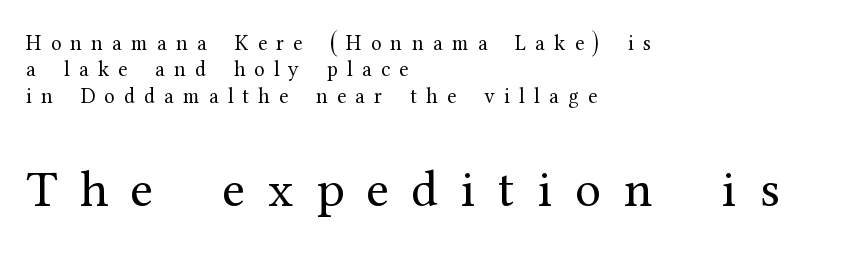
Q: Is the text bold? A: No.
Q: Is the text italic (slanted)? A: No, it is upright.
Q: Is the typeface a serif or a sans-serif typeface? A: Serif.
Q: Is the text underlined? A: No.
Q: How is the paragraph aligned? A: Left-aligned.
Q: Is the spacing between letters normal or unusually wide? A: Unusually wide.
Q: Is the spacing between lines tight, normal or loose? A: Normal.
Q: Which block of text is set in a larger size, the first (top) or the second (bottom)? A: The second (bottom) one.
Q: Width (condensed, normal, or wide)? A: Normal.
Q: Stroke contrast? A: Medium.
Q: x-height? A: Medium.
Q: Monospaced? A: No.
